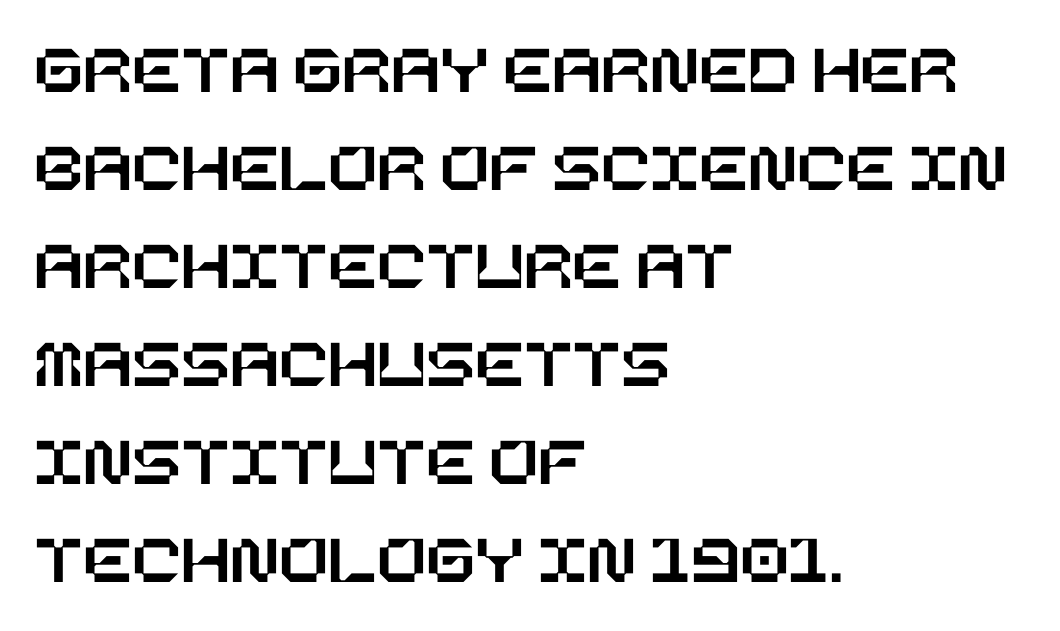
The image shows 72 px text type, upright; set left-aligned, normal line spacing (1.36x), normal letter spacing, not underlined; low stroke contrast and a large x-height.
